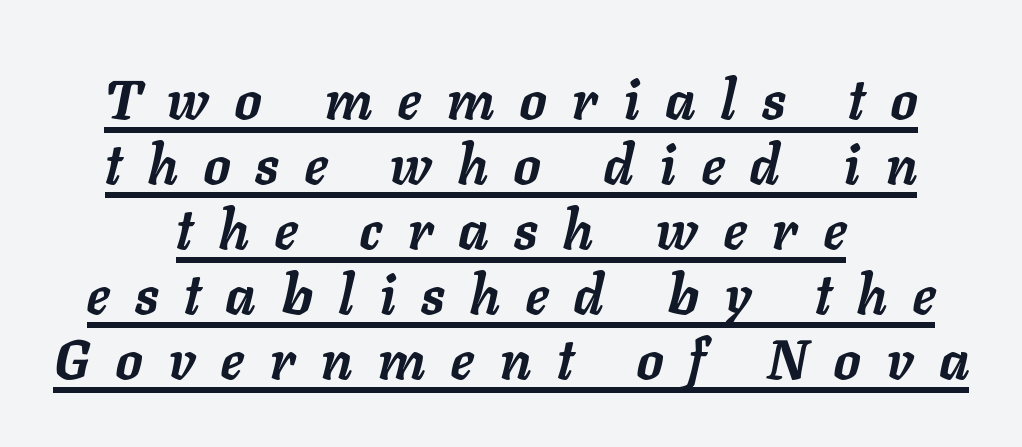
The typesetter chose a symmetrical, centered arrangement here. In terms of letterspacing, this is a distinctly airy, spread setting. Heavy-handed strokes throughout: this text is bold. Every character sits at an angle, as italics do. Here the designer chose a conventional face with non-uniform glyph widths. This sample carries an underscore along the baseline area.
